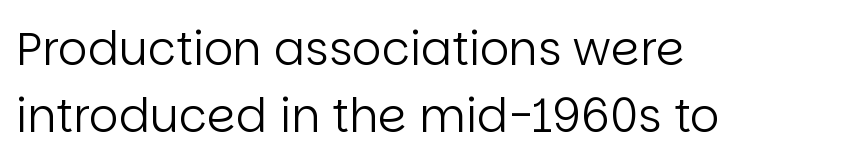
Q: Is the text bold? A: No.
Q: Is the text italic (slanted)? A: No, it is upright.
Q: Is the typeface a serif or a sans-serif typeface? A: Sans-serif.
Q: Is the text underlined? A: No.
Q: How is the paragraph aligned? A: Left-aligned.
Q: Is the spacing between letters normal or unusually wide? A: Normal.
Q: Is the spacing between lines tight, normal or loose? A: Normal.
Q: Width (condensed, normal, or wide)? A: Normal.
Q: Stroke contrast? A: Low.
Q: x-height? A: Large.
Q: Monospaced? A: No.
